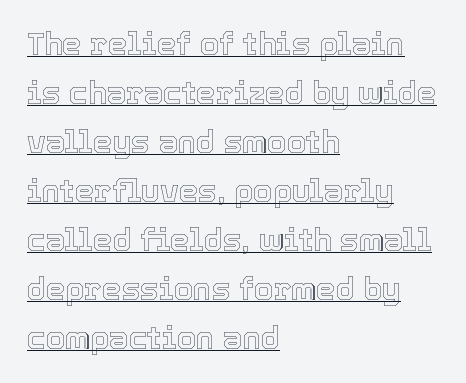
Here the glyphs are tracked normally, forming tight word shapes. In terms of posture, this sample is upright. You could not count columns in this text — the font is proportionally spaced. Typeset ragged right — the left edge is the straight one.
